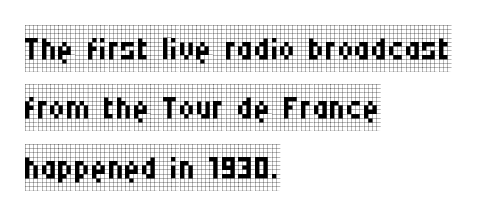
The image shows 46 px regular-weight, condensed serif type, upright; set left-aligned, normal line spacing (1.29x), normal letter spacing, not underlined; low stroke contrast and a large x-height.
